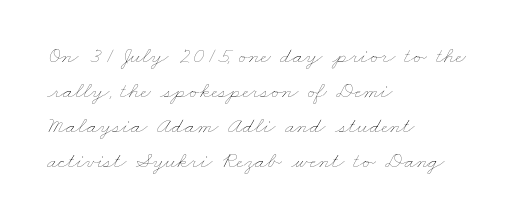
The image shows 23 px text type; set left-aligned, normal line spacing (1.52x), normal letter spacing, not underlined.
